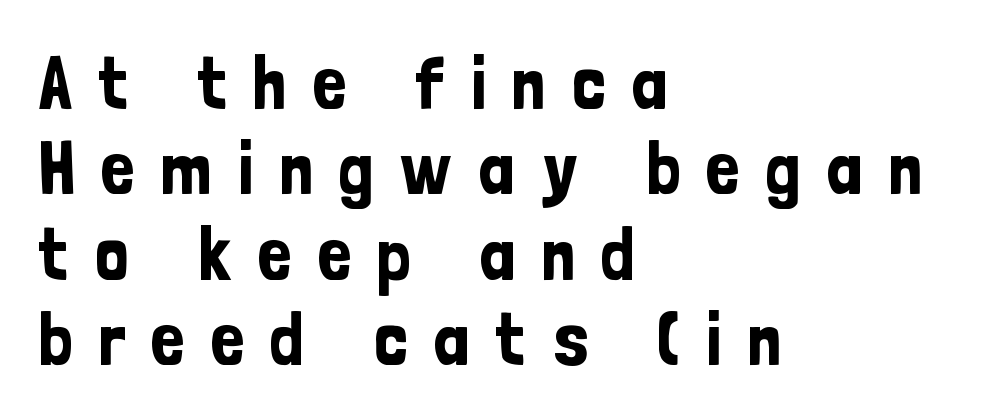
Q: Is the text italic (slanted)? A: No, it is upright.
Q: Is the typeface a serif or a sans-serif typeface? A: Sans-serif.
Q: Is the text underlined? A: No.
Q: How is the paragraph aligned? A: Left-aligned.
Q: Is the spacing between letters normal or unusually wide? A: Unusually wide.
Q: Is the spacing between lines tight, normal or loose? A: Tight.
Q: Width (condensed, normal, or wide)? A: Condensed.
Q: Stroke contrast? A: Low.
Q: x-height? A: Medium.
Q: Monospaced? A: No.
